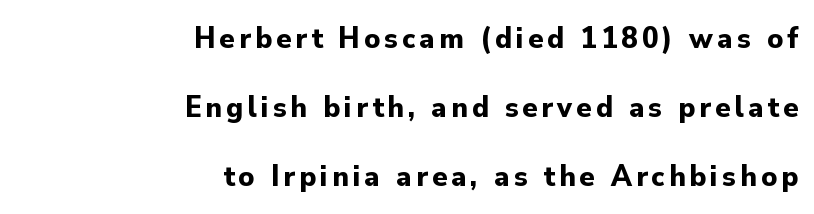
The image shows 31 px bold sans-serif type, upright; set right-aligned, loose line spacing (2.23x), not underlined; low stroke contrast and a small x-height.
